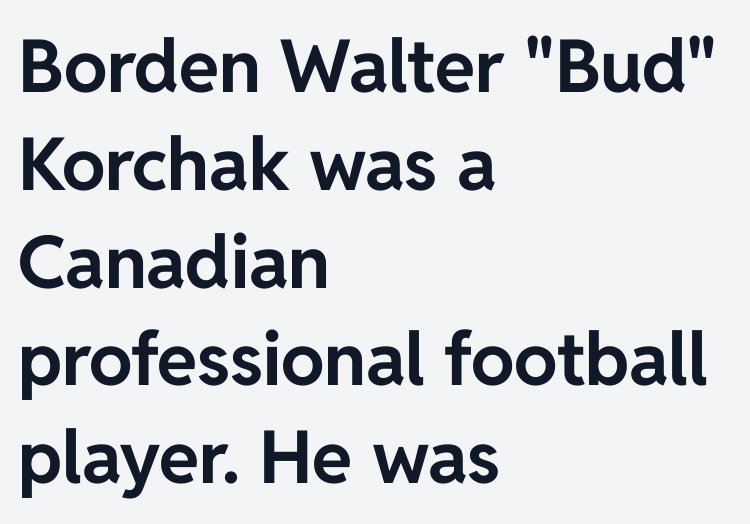
{"serif": "no", "italic": "no", "bold": "yes", "weight": "bold", "width": "normal", "stroke_contrast": "low", "x_height": "medium", "monospaced": "no", "underline": "no", "align": "left", "line_spacing": "normal", "line_spacing_ratio": 1.34, "letter_spacing": "normal", "letter_spacing_em": 0.0, "glyph_px": 73}
